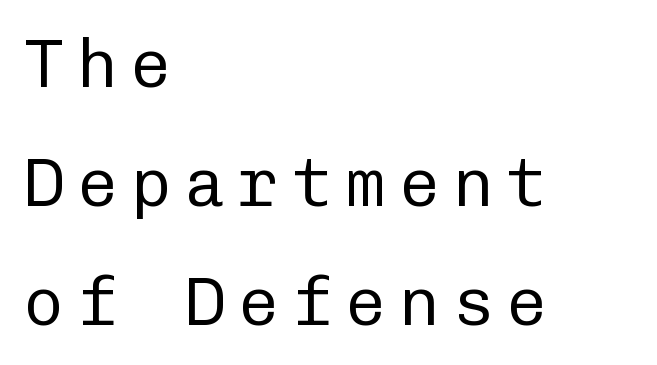
The image shows 68 px regular-weight sans-serif type, upright, monospaced; set left-aligned, line spacing 1.75x, not underlined; low stroke contrast and a medium x-height.
